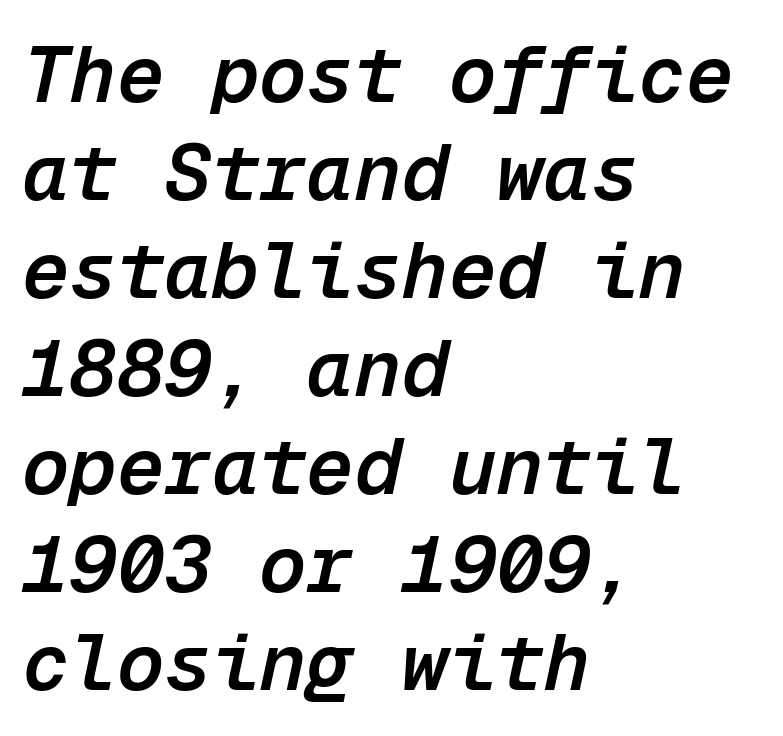
{"italic": "yes", "lean": "right", "slant_degrees": 12, "bold": "semi", "weight": "semibold", "width": "normal", "stroke_contrast": "low", "x_height": "medium", "monospaced": "yes", "underline": "no", "align": "left", "line_spacing_ratio": 1.24, "letter_spacing": "normal", "letter_spacing_em": 0.0, "glyph_px": 79}
